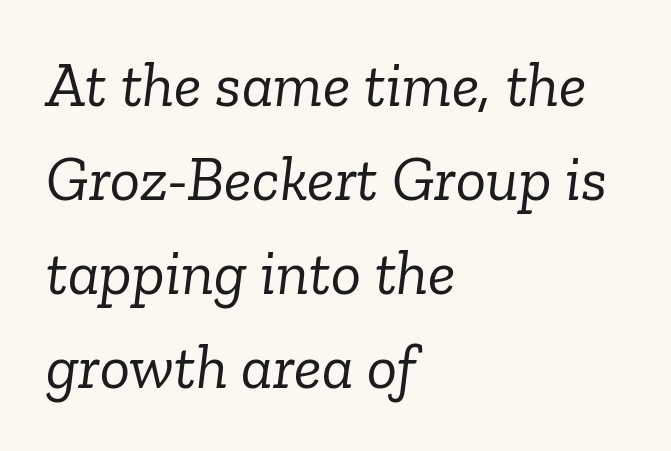
The image shows 63 px light serif type, italic (leaning right); set left-aligned, normal line spacing (1.49x), normal letter spacing, not underlined; low stroke contrast and a medium x-height.
